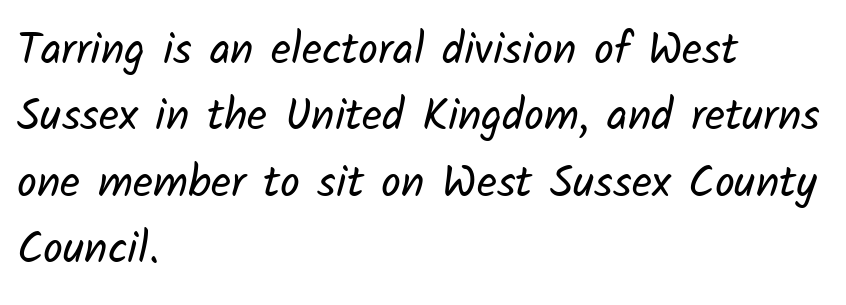
Q: Is the text bold? A: No.
Q: Is the typeface a serif or a sans-serif typeface? A: Sans-serif.
Q: Is the text underlined? A: No.
Q: How is the paragraph aligned? A: Left-aligned.
Q: Is the spacing between letters normal or unusually wide? A: Normal.
Q: Is the spacing between lines tight, normal or loose? A: Normal.
Q: Width (condensed, normal, or wide)? A: Normal.
Q: Stroke contrast? A: Low.
Q: x-height? A: Medium.
Q: Monospaced? A: No.
